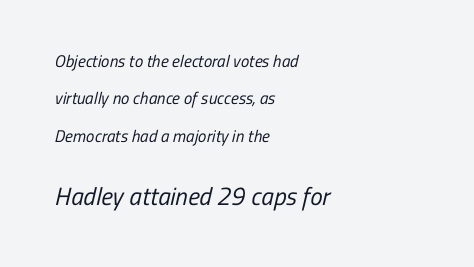
Bold? No — there's no thickening of the strokes. A great deal of white space separates one row of letters from the next. Glance below the letters and you will spot only blank space. The horizontal fit of the characters is conventional and even. Casual observation: everything's shoved over to the left.
